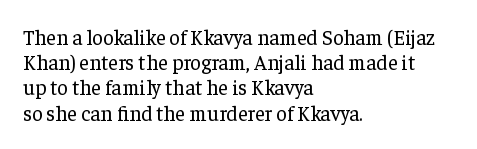
The image shows 21 px text type, upright; set left-aligned, line spacing 1.2x, normal letter spacing, not underlined.
